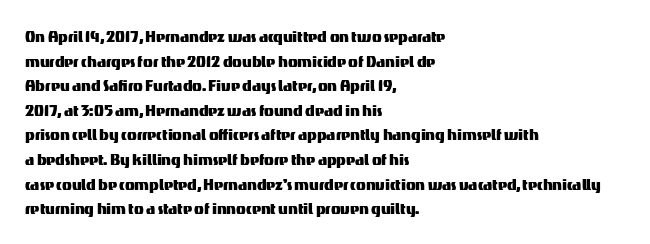
Q: Is the text italic (slanted)? A: No, it is upright.
Q: Is the text underlined? A: No.
Q: How is the paragraph aligned? A: Left-aligned.
Q: Is the spacing between letters normal or unusually wide? A: Normal.
